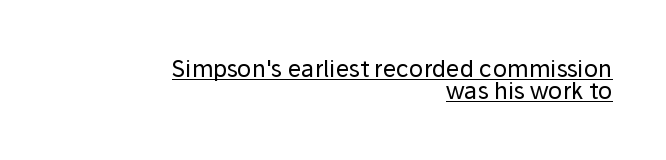
Q: Is the text bold? A: No.
Q: Is the text italic (slanted)? A: No, it is upright.
Q: Is the text underlined? A: Yes.
Q: How is the paragraph aligned? A: Right-aligned.
Q: Is the spacing between letters normal or unusually wide? A: Normal.
Q: Is the spacing between lines tight, normal or loose? A: Tight.
